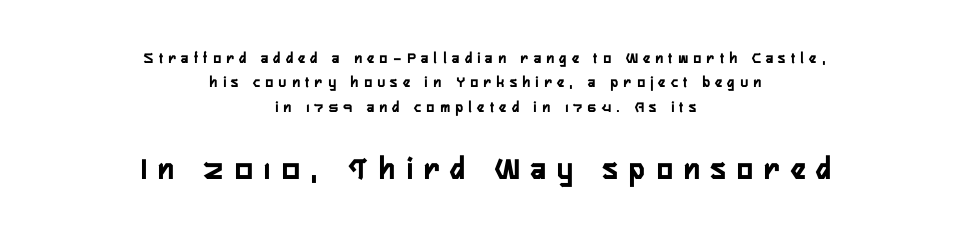
As a designer I'd log this as weight 700, bold. Bigger letters appear in the bottom chunk; the top chunk is reduced. The face used here is proportionally spaced, like ordinary book or web type. The space directly below the letters is spotless. Loose tracking; the words dissolve into strings of separated letters. Both edges are ragged and mirror each other, which tells us the setting is centered.
